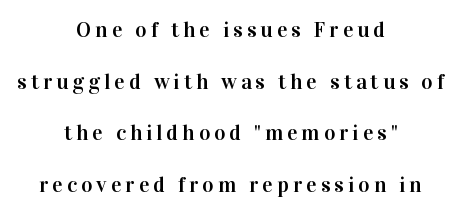
The image shows 22 px text type, upright; set centered, loose line spacing (2.35x), not underlined.
